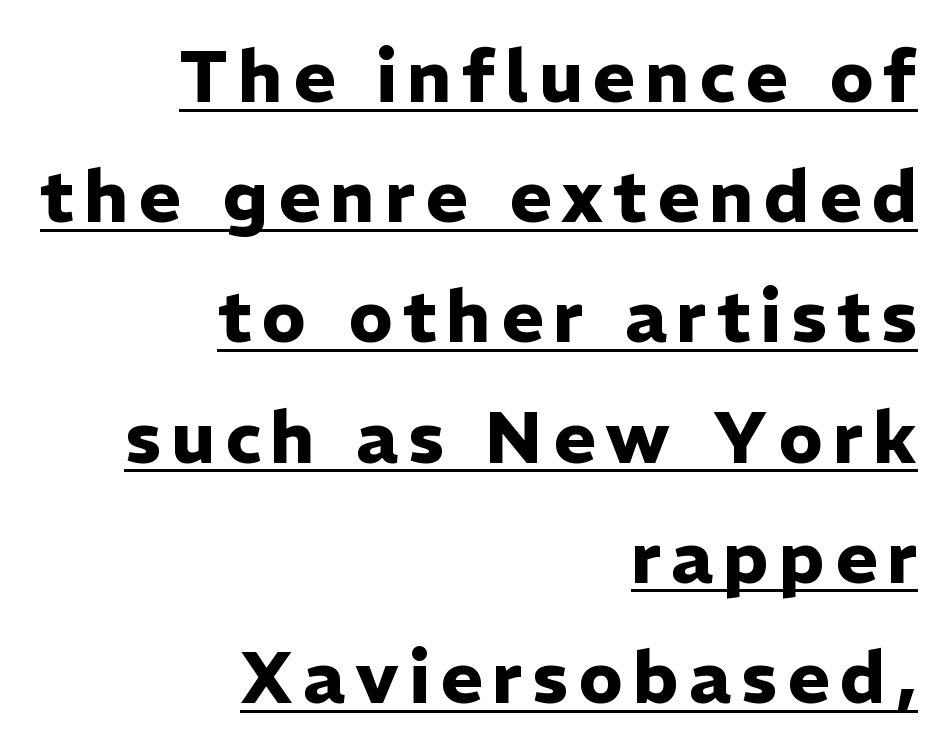
Has an underline been added? It has. You could not count columns in this text — the font is proportionally spaced. Strokes here are thick enough to call this a true bold. Every row of glyphs terminates at an identical x-position on the right. Whoever set this chose a conventional vertical rhythm.
